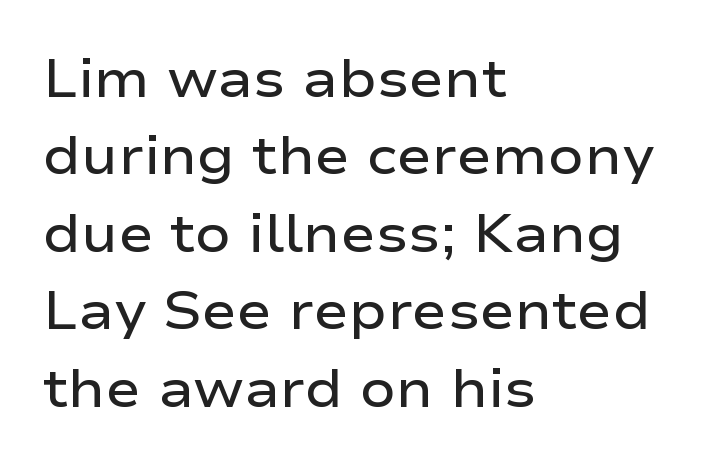
Q: Is the text bold? A: Semi-bold.
Q: Is the text italic (slanted)? A: No, it is upright.
Q: Is the typeface a serif or a sans-serif typeface? A: Sans-serif.
Q: Is the text underlined? A: No.
Q: How is the paragraph aligned? A: Left-aligned.
Q: Is the spacing between letters normal or unusually wide? A: Normal.
Q: Is the spacing between lines tight, normal or loose? A: Normal.
Q: Width (condensed, normal, or wide)? A: Wide.
Q: Stroke contrast? A: Low.
Q: x-height? A: Medium.
Q: Monospaced? A: No.
